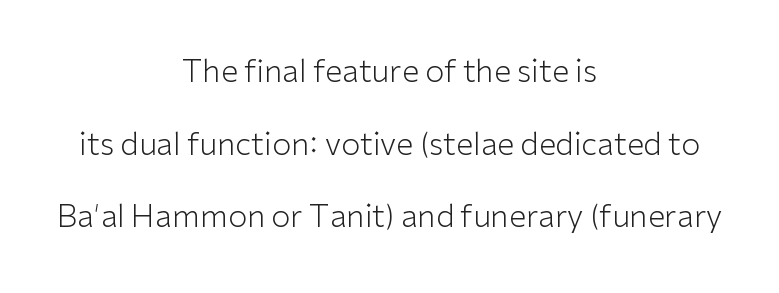
The rendering uses natural spacing where letterforms have individual widths. The line-height multiplier appears high, well above default. Heft: none added — not bold. A bare baseline throughout the passage. Caption: standard tracking, unaltered. Rendered with straight, roman letterforms.
